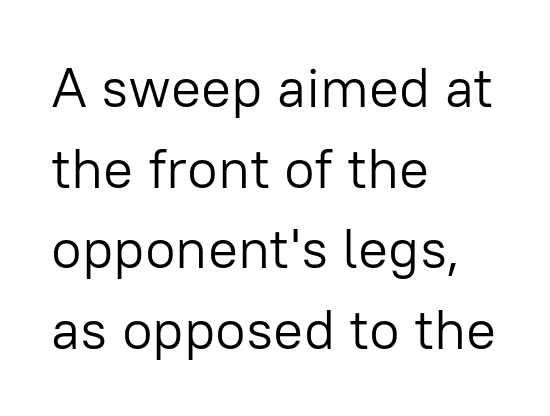
{"serif": "no", "italic": "no", "bold": "no", "weight": "light", "width": "normal", "stroke_contrast": "low", "x_height": "medium", "monospaced": "no", "underline": "no", "align": "left", "line_spacing": "normal", "line_spacing_ratio": 1.44, "letter_spacing": "normal", "letter_spacing_em": 0.0, "glyph_px": 56}
